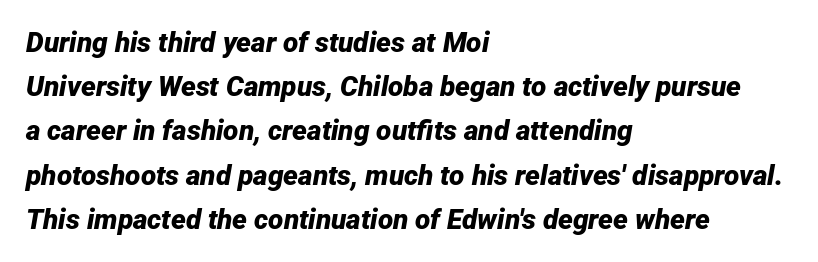
The image shows 28 px bold type, italic (leaning right); set left-aligned, normal line spacing (1.58x), normal letter spacing, not underlined; low stroke contrast and a medium x-height.
